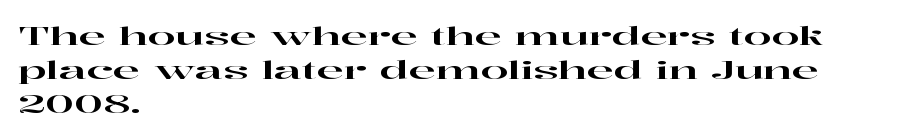
The lettering holds an erect, upright posture throughout. Nobody drew a line under any word here. This rendering uses left alignment, leaving the right contour irregular. Each new line begins a customary step beneath the previous one. Students, note that the glyphs here touch the page at normal intervals.
